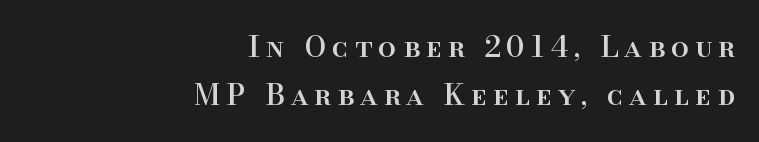
Casual observation: everything's shoved over to the right. A normal amount of white space separates one row of letters from the next. The tracking jumps out immediately: characters are airy and widely separated. You could not count columns in this text — the font is proportionally spaced.
